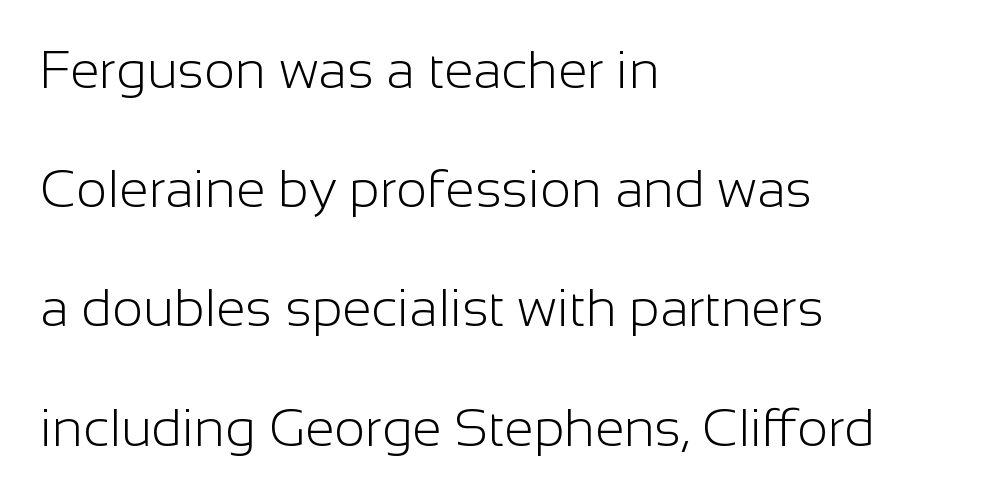
{"serif": "no", "italic": "no", "bold": "no", "weight": "light", "width": "normal", "stroke_contrast": "low", "x_height": "medium", "monospaced": "no", "underline": "no", "align": "left", "line_spacing": "loose", "line_spacing_ratio": 2.25, "letter_spacing": "normal", "letter_spacing_em": 0.0, "glyph_px": 53}
